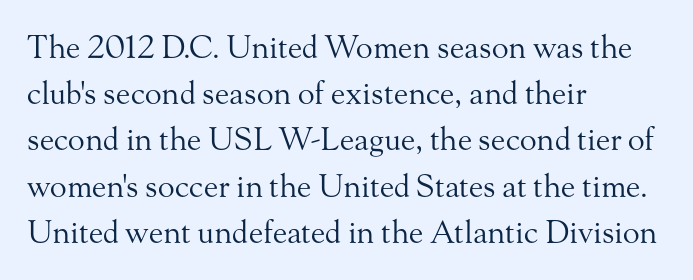
Q: Is the text bold? A: No.
Q: Is the text italic (slanted)? A: No, it is upright.
Q: Is the typeface a serif or a sans-serif typeface? A: Serif.
Q: Is the text underlined? A: No.
Q: How is the paragraph aligned? A: Left-aligned.
Q: Is the spacing between letters normal or unusually wide? A: Normal.
Q: Is the spacing between lines tight, normal or loose? A: Normal.
Q: Width (condensed, normal, or wide)? A: Normal.
Q: Stroke contrast? A: Medium.
Q: x-height? A: Small.
Q: Monospaced? A: No.
